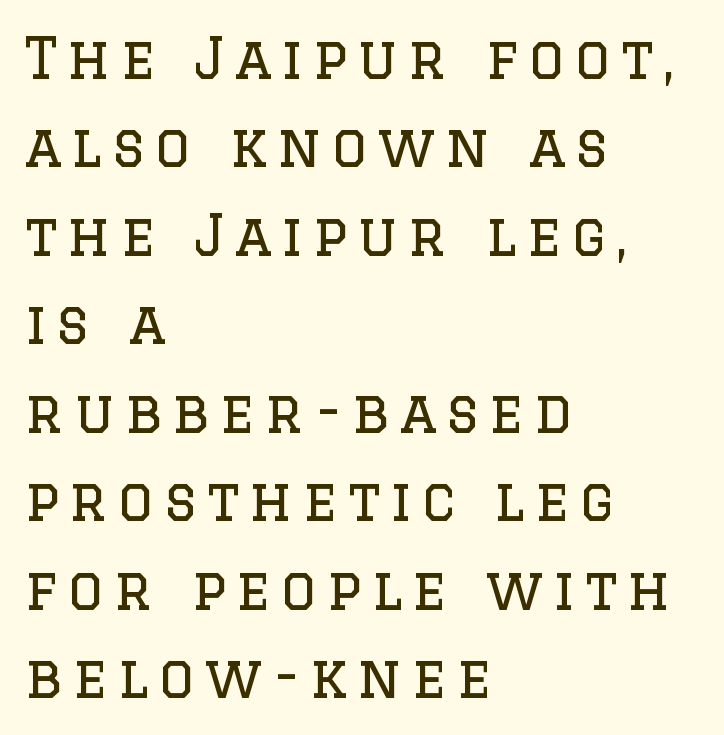
{"serif": "yes", "italic": "no", "bold": "no", "weight": "regular", "width": "normal", "stroke_contrast": "low", "x_height": "large", "monospaced": "no", "underline": "no", "align": "left", "line_spacing": "normal", "line_spacing_ratio": 1.58, "glyph_px": 56}
